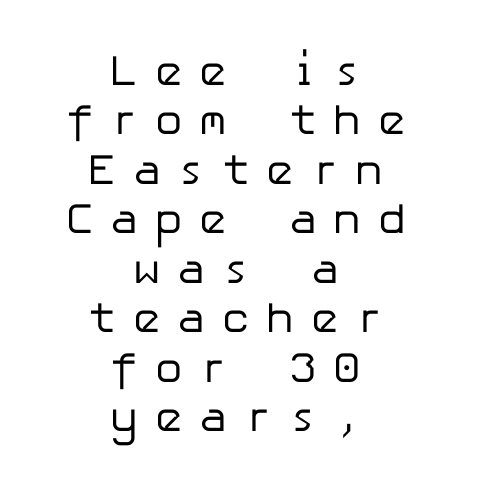
{"serif": "no", "italic": "no", "bold": "no", "weight": "regular", "width": "normal", "stroke_contrast": "low", "x_height": "medium", "underline": "no", "align": "center", "line_spacing": "tight", "line_spacing_ratio": 1.15, "letter_spacing": "wide", "letter_spacing_em": 0.37, "glyph_px": 43}
